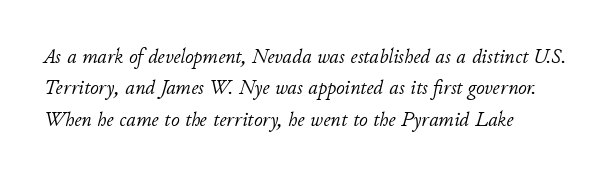
The image shows 21 px text type, italic (leaning right); set left-aligned, normal line spacing (1.49x), normal letter spacing, not underlined.
